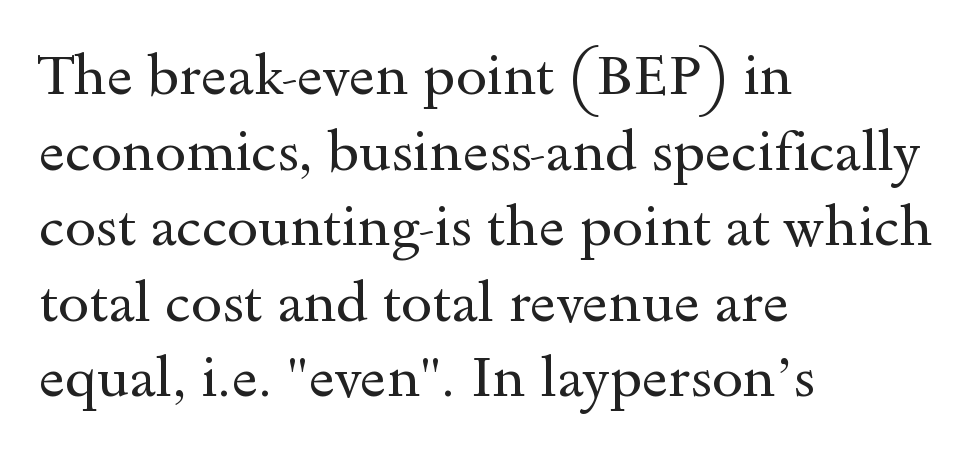
Q: Is the text bold? A: No.
Q: Is the text italic (slanted)? A: No, it is upright.
Q: Is the typeface a serif or a sans-serif typeface? A: Serif.
Q: Is the text underlined? A: No.
Q: How is the paragraph aligned? A: Left-aligned.
Q: Is the spacing between letters normal or unusually wide? A: Normal.
Q: Is the spacing between lines tight, normal or loose? A: Normal.
Q: Width (condensed, normal, or wide)? A: Wide.
Q: x-height? A: Small.
Q: Monospaced? A: No.
